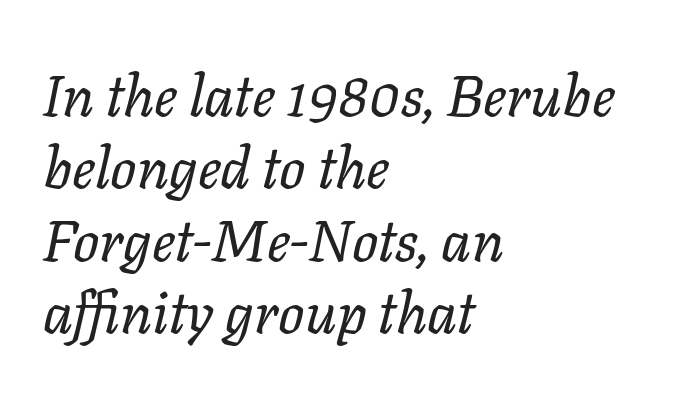
The image shows 58 px regular-weight type, italic (leaning right); set left-aligned, normal line spacing (1.25x), normal letter spacing, not underlined; low stroke contrast and a medium x-height.
